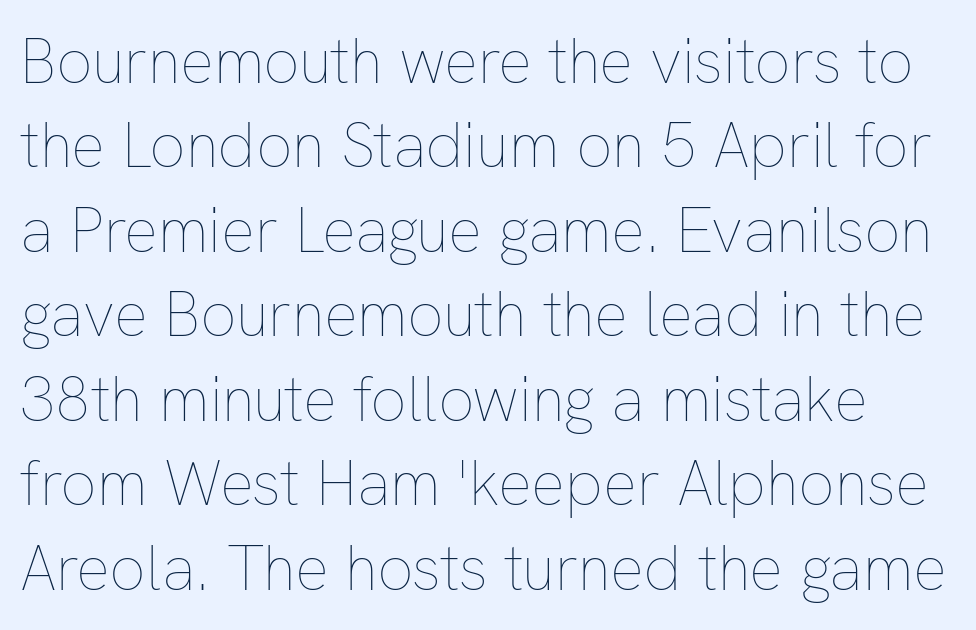
{"italic": "no", "bold": "no", "weight": "thin", "width": "normal", "stroke_contrast": "low", "x_height": "medium", "monospaced": "no", "underline": "no", "line_spacing": "normal", "line_spacing_ratio": 1.34, "letter_spacing": "normal", "letter_spacing_em": 0.0, "glyph_px": 63}
